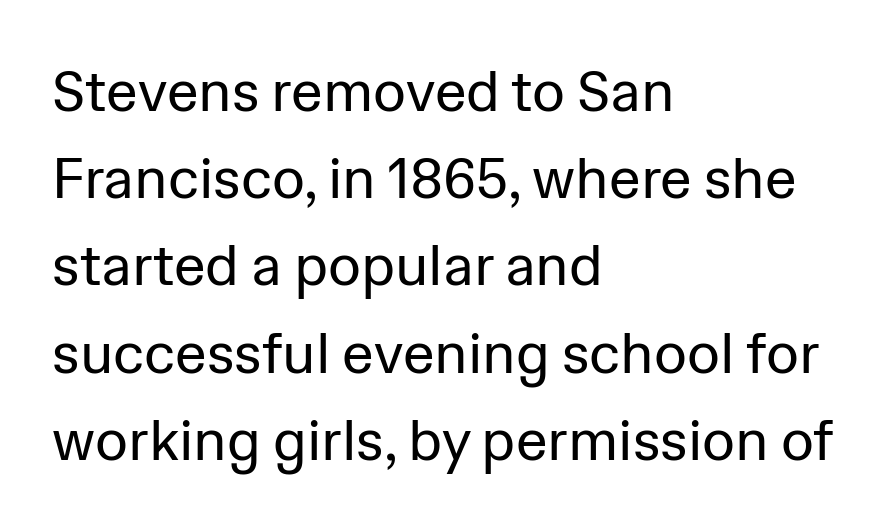
{"serif": "no", "italic": "no", "bold": "no", "weight": "regular", "width": "normal", "stroke_contrast": "low", "x_height": "medium", "monospaced": "no", "underline": "no", "align": "left", "line_spacing": "normal", "line_spacing_ratio": 1.53, "letter_spacing": "normal", "letter_spacing_em": 0.0, "glyph_px": 57}
